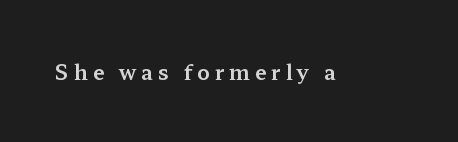
The image shows 21 px text type, upright; set unusually wide letter spacing (+0.23 em), not underlined.
